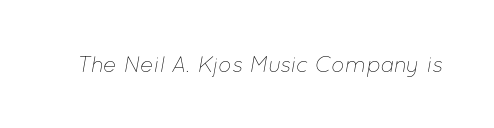
Compared with typical body copy, the letter spacing here is the same. Style check: oblique. Stems here are at most as thick as an everyday book face. Bare-footed words on every line.
